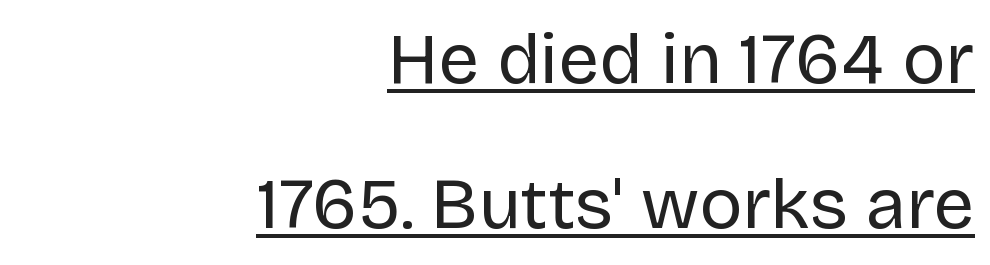
The image shows 72 px regular-weight sans-serif type, upright; set right-aligned, loose line spacing (2.02x), normal letter spacing, underlined; low stroke contrast and a large x-height.
